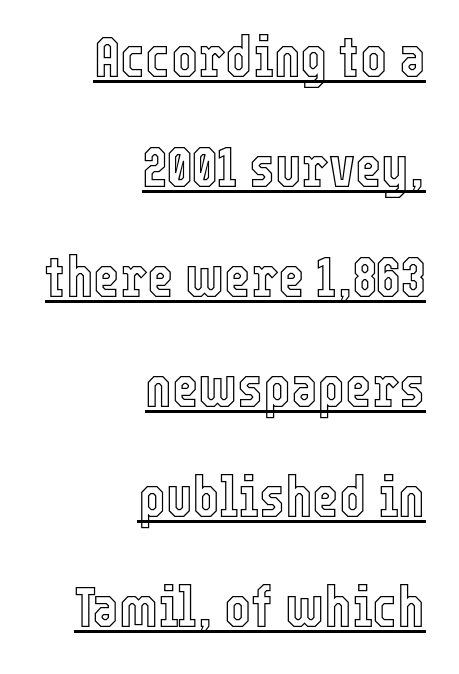
The image shows 57 px condensed type, upright; set right-aligned, loose line spacing (1.93x), normal letter spacing, underlined; a medium x-height.
